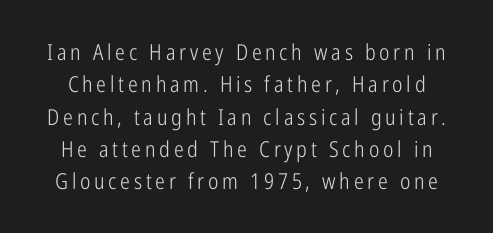
A bare baseline throughout the passage. Heaviness? Minimal to ordinary, like unemphasized prose. Quick note: interline space is typical. Do the letters lean? They stand straight.
